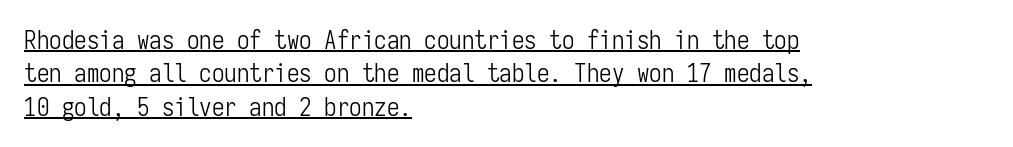
Casual observation: everything's shoved over to the left. Between one letter and the next there's only the usual sliver of space. Underlining? Definitely there. This is the regular roman posture of the typeface.
